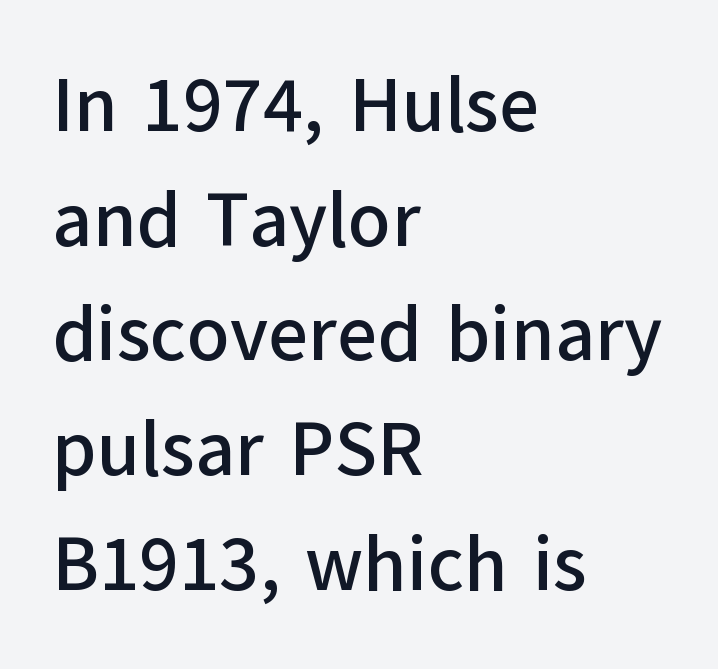
The compositor pushed each line to the left boundary. Type without underlining. Characters remain perfectly vertical along every line. Interline gaps are of average width in this sample. Nothing sits at the stroke ends, so this counts as sans-serif.
